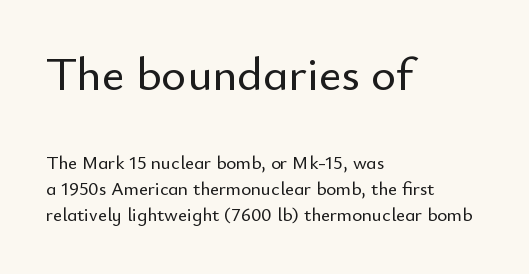
The upper block of text is set noticeably larger than the block beneath it. This sample keeps an unexceptional amount of space between lines. The letters carry no serifs — their stems end cleanly without finishing strokes. Visually the block forms a straight wall on the left and a jagged coastline on the right. Is there any slant? The stems are plumb.
